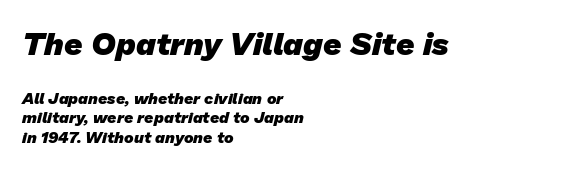
{"serif": "no", "bold": "yes", "weight": "heavy", "width": "normal", "stroke_contrast": "low", "x_height": "medium", "monospaced": "no", "underline": "no", "align": "left", "line_spacing_ratio": 1.22, "letter_spacing": "normal", "letter_spacing_em": 0.0, "larger_block": "first", "size_ratio": 2.0, "glyph_px": 32}
